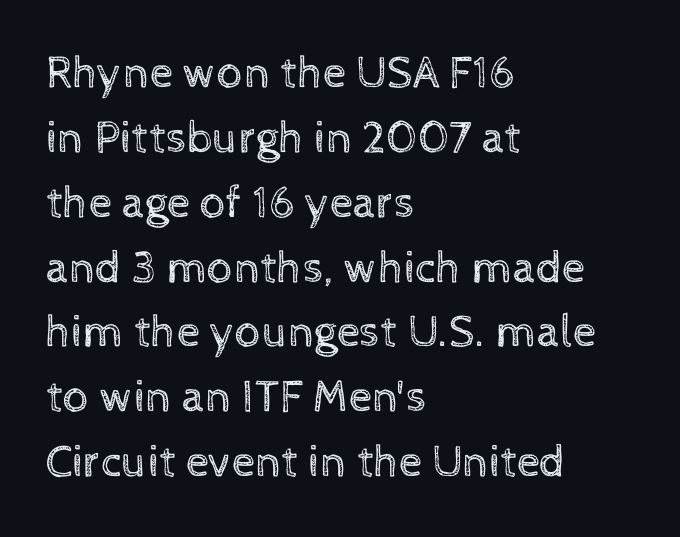
{"italic": "no", "bold": "no", "weight": "regular", "width": "normal", "x_height": "medium", "monospaced": "no", "underline": "no", "align": "left", "line_spacing": "normal", "line_spacing_ratio": 1.41, "letter_spacing": "normal", "letter_spacing_em": 0.0, "glyph_px": 46}
